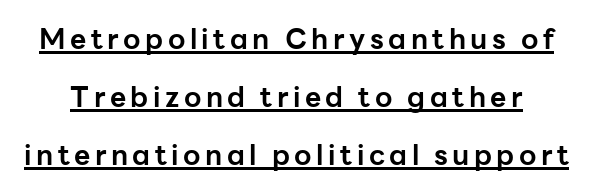
{"serif": "no", "italic": "no", "bold": "yes", "weight": "bold", "width": "normal", "stroke_contrast": "low", "x_height": "medium", "monospaced": "no", "underline": "yes", "line_spacing": "loose", "line_spacing_ratio": 2.07, "glyph_px": 28}
